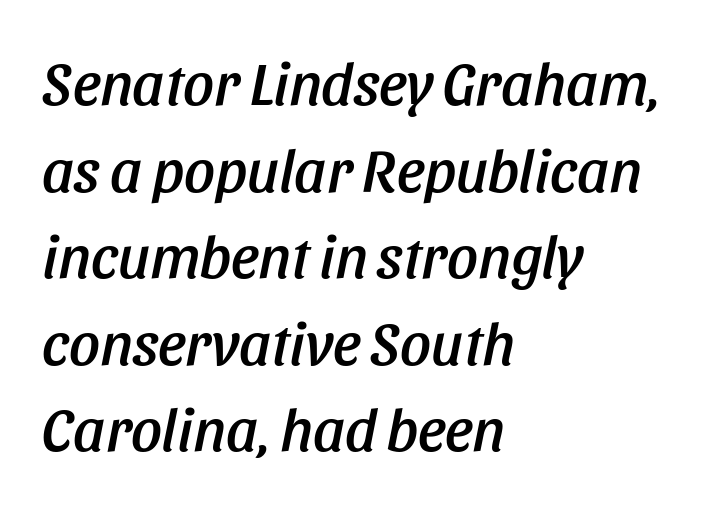
Q: Is the text italic (slanted)? A: Yes, it leans right by about 11 degrees.
Q: Is the text underlined? A: No.
Q: How is the paragraph aligned? A: Left-aligned.
Q: Is the spacing between letters normal or unusually wide? A: Normal.
Q: Is the spacing between lines tight, normal or loose? A: Normal.
Q: Width (condensed, normal, or wide)? A: Condensed.
Q: Stroke contrast? A: Low.
Q: x-height? A: Large.
Q: Monospaced? A: No.
